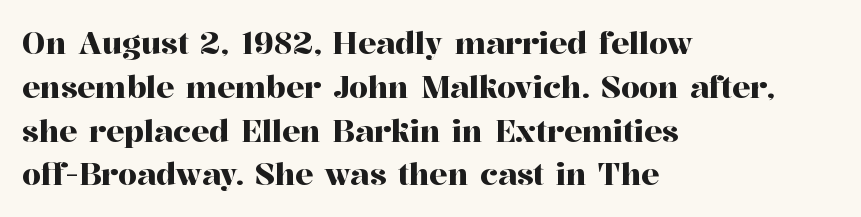
Q: Is the text italic (slanted)? A: No, it is upright.
Q: Is the typeface a serif or a sans-serif typeface? A: Serif.
Q: Is the text underlined? A: No.
Q: How is the paragraph aligned? A: Left-aligned.
Q: Is the spacing between letters normal or unusually wide? A: Normal.
Q: Is the spacing between lines tight, normal or loose? A: Normal.
Q: Width (condensed, normal, or wide)? A: Normal.
Q: Stroke contrast? A: High.
Q: x-height? A: Medium.
Q: Monospaced? A: No.
